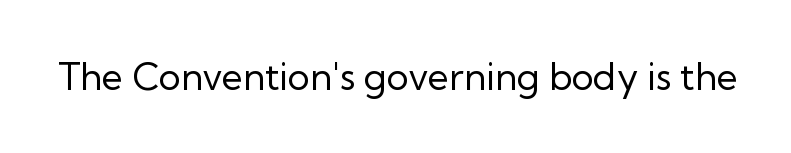
The image shows 37 px regular-weight sans-serif type, upright; set normal letter spacing, not underlined; low stroke contrast and a medium x-height.
